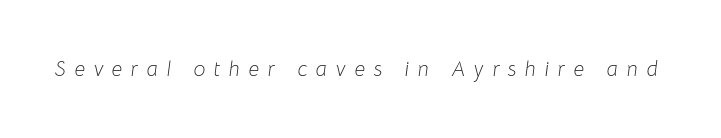
The image shows 21 px text type, italic (leaning right); set unusually wide letter spacing (+0.41 em), not underlined.
